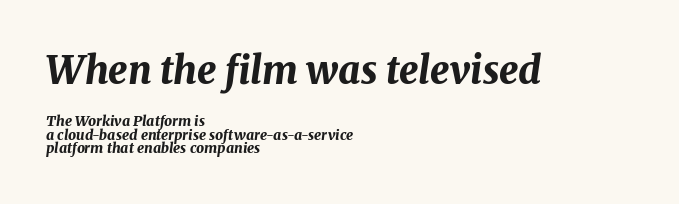
The image shows 38 px bold type, italic (leaning right); set left-aligned, tight line spacing (0.95x), normal letter spacing, not underlined; the first (top) block is 2.71x larger; medium stroke contrast and a medium x-height.
